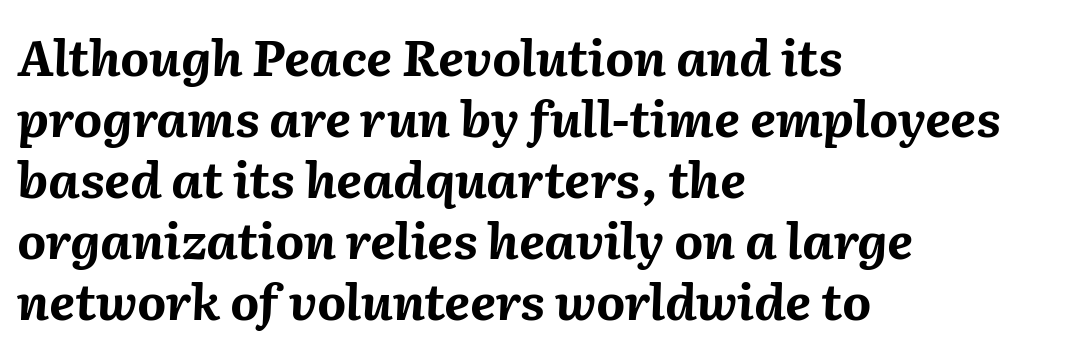
Q: Is the text bold? A: Yes.
Q: Is the text italic (slanted)? A: Yes, it leans right by about 2 degrees.
Q: Is the text underlined? A: No.
Q: How is the paragraph aligned? A: Left-aligned.
Q: Is the spacing between letters normal or unusually wide? A: Normal.
Q: Width (condensed, normal, or wide)? A: Normal.
Q: Stroke contrast? A: Medium.
Q: x-height? A: Medium.
Q: Monospaced? A: No.
